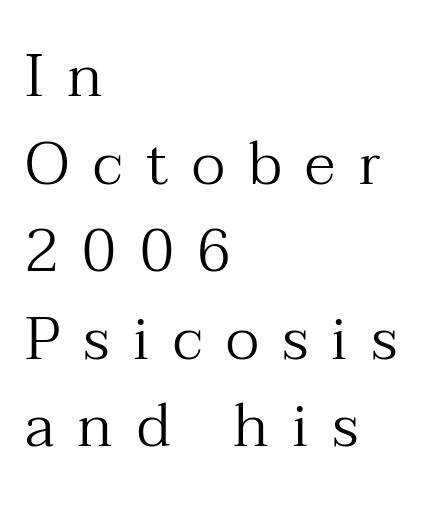
{"serif": "yes", "italic": "no", "bold": "no", "weight": "regular", "width": "normal", "stroke_contrast": "medium", "x_height": "medium", "monospaced": "no", "underline": "no", "align": "left", "line_spacing": "normal", "line_spacing_ratio": 1.46, "letter_spacing": "wide", "letter_spacing_em": 0.39, "glyph_px": 60}
